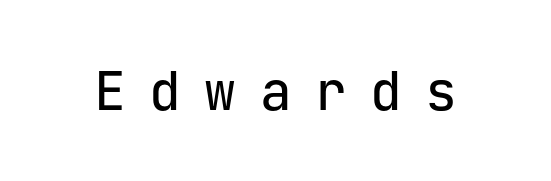
{"serif": "no", "italic": "no", "width": "normal", "stroke_contrast": "low", "x_height": "medium", "monospaced": "yes", "underline": "no", "letter_spacing": "wide", "letter_spacing_em": 0.44, "glyph_px": 53}
